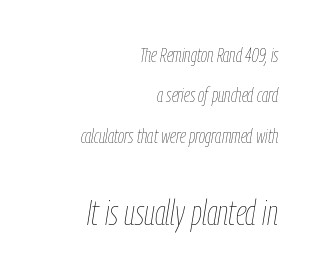
A student would notice the bottom passage is typeset larger than what precedes it. Stroke mass is kept to a normal reading level or below. Glance below the letters and you will spot only blank space. Looking at the ascenders, they clearly lean.
